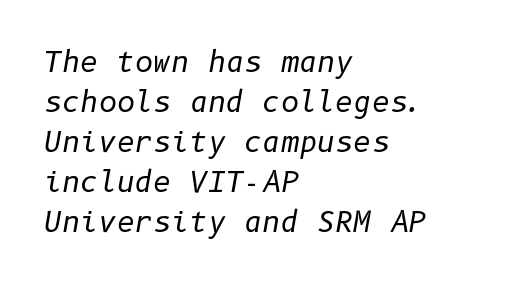
{"italic": "yes", "lean": "right", "slant_degrees": 10, "bold": "no", "weight": "regular", "width": "normal", "stroke_contrast": "low", "x_height": "medium", "underline": "no", "align": "left", "line_spacing": "normal", "line_spacing_ratio": 1.43, "letter_spacing": "normal", "letter_spacing_em": 0.0, "glyph_px": 28}
